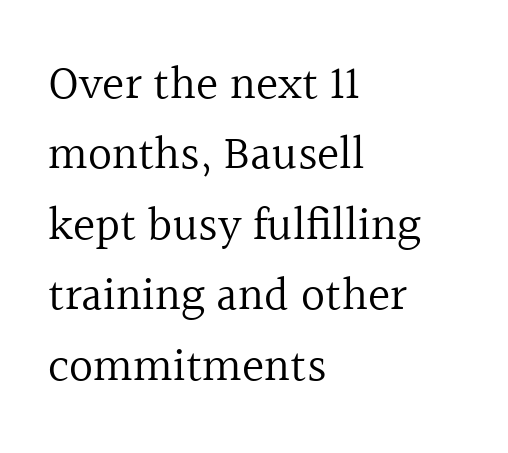
Inter-character spacing is left at the font's built-in metrics. Old-style or modern, the face here clearly has serifs. The cut favours lightness, reaching ordinary text weight at its darkest. Each letter keeps its own natural width here, so spacing adapts to shape.
